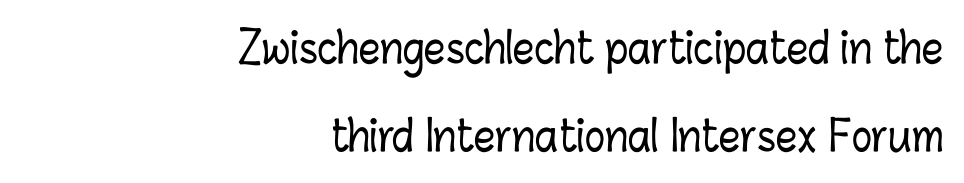
{"italic": "no", "width": "condensed", "stroke_contrast": "low", "x_height": "medium", "monospaced": "no", "underline": "no", "align": "right", "line_spacing": "loose", "line_spacing_ratio": 2.09, "letter_spacing": "normal", "letter_spacing_em": 0.0, "glyph_px": 42}
